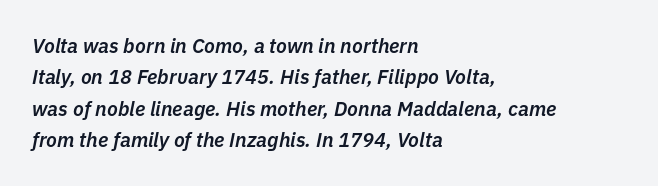
Nothing unusual about the tracking: characters are spaced as the font intends. The specimen reads as italic at a glance. Interline gaps are of average width in this sample. The strip under each line holds only bare page. The typesetting leans somewhat heavy: a semibold.
